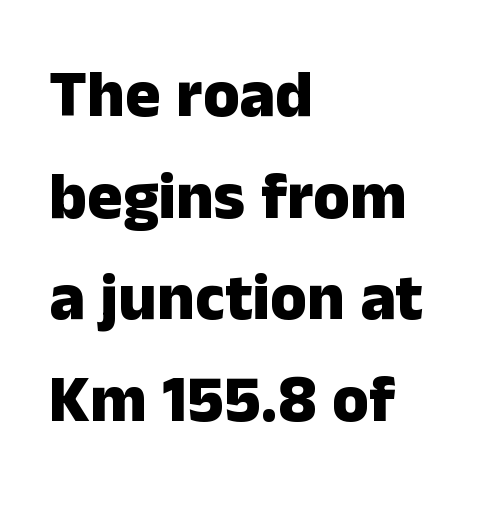
{"serif": "no", "italic": "no", "bold": "yes", "weight": "heavy", "width": "normal", "stroke_contrast": "low", "x_height": "medium", "monospaced": "no", "underline": "no", "align": "left", "line_spacing": "normal", "line_spacing_ratio": 1.54, "letter_spacing": "normal", "letter_spacing_em": 0.0, "glyph_px": 66}
